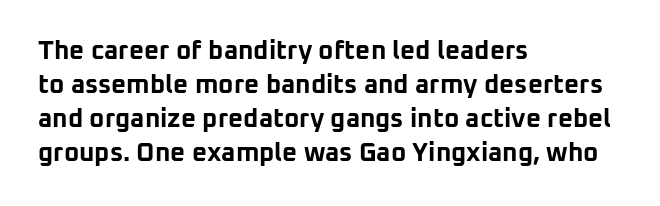
The image shows 26 px bold type, upright; set left-aligned, normal line spacing (1.31x), normal letter spacing, not underlined.
